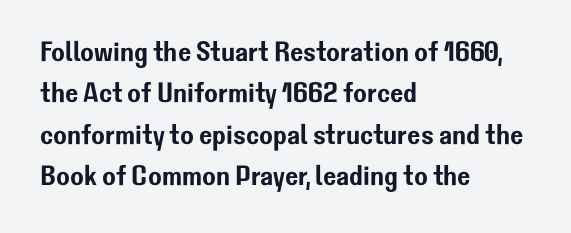
Left-aligned paragraph, ragged on the right. Notice how the stems are strictly vertical — no italics here. Varying glyph widths throughout — classic text-font behaviour. This block has exactly the height ordinary leading produces. Stroke terminals: plain, sans-serif. Glyph-to-glyph distance matches everyday printed text.
